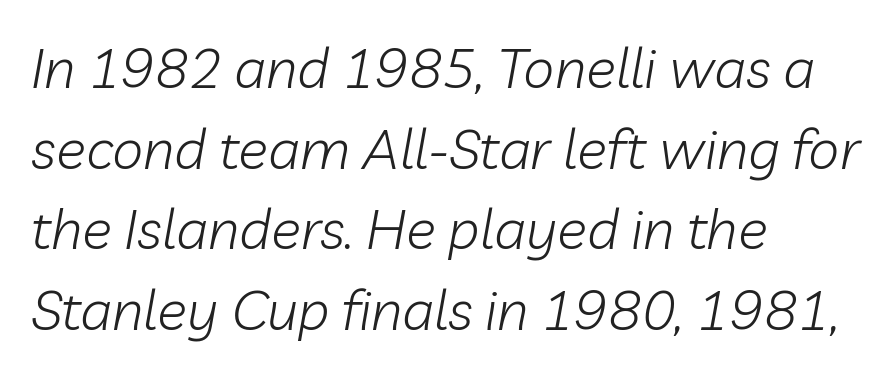
The image shows 56 px light type, italic (leaning right); set left-aligned, normal line spacing (1.44x), normal letter spacing, not underlined; low stroke contrast and a medium x-height.
